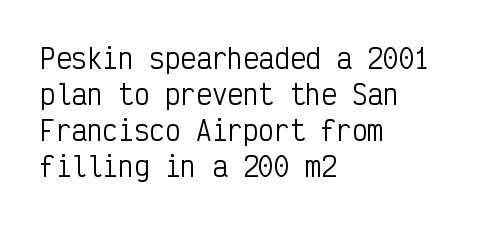
{"italic": "no", "bold": "no", "underline": "no", "align": "left", "line_spacing": "normal", "line_spacing_ratio": 1.39, "letter_spacing": "normal", "letter_spacing_em": 0.0, "glyph_px": 26}
